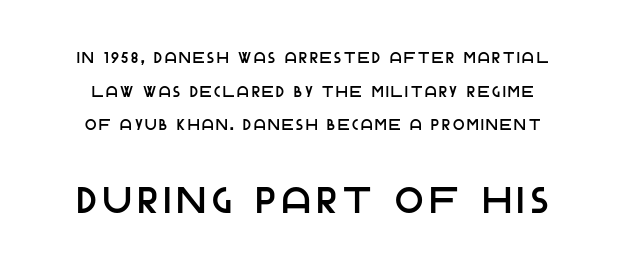
Has an underline been added? It has not. Serifs: no, the terminals of the letterforms are clean. Every character sits straight up, as roman type does. A typesetter would call this leading open, well beyond the default. A typesetter would call this proportional, since set widths differ per character. Block two is the big one; block one sits smaller above it.
